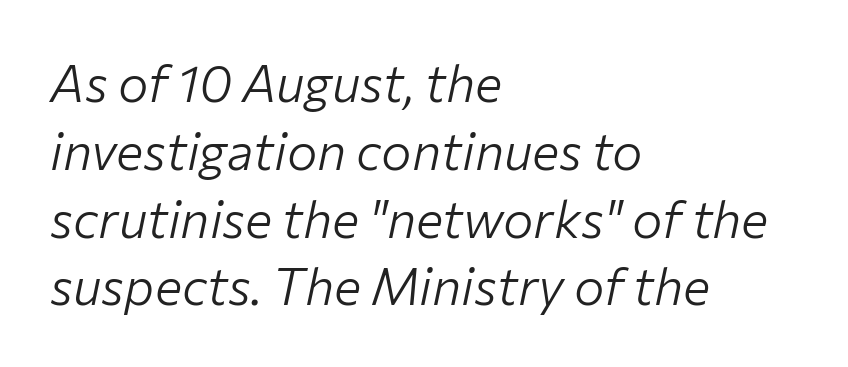
The zone under the glyphs is completely vacant. Letters have the restrained weight of plain body copy at most. In terms of leading, this rendering sits right in the middle. Inter-character spacing is left at the font's built-in metrics. The rendering uses natural spacing where letterforms have individual widths.
